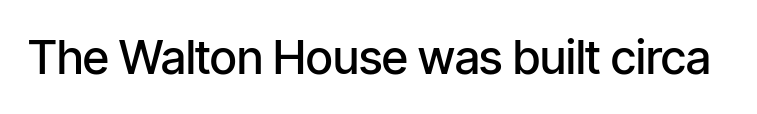
{"serif": "no", "italic": "no", "bold": "semi", "weight": "semibold", "width": "condensed", "stroke_contrast": "low", "x_height": "medium", "monospaced": "no", "underline": "no", "letter_spacing": "normal", "letter_spacing_em": 0.0, "glyph_px": 47}
